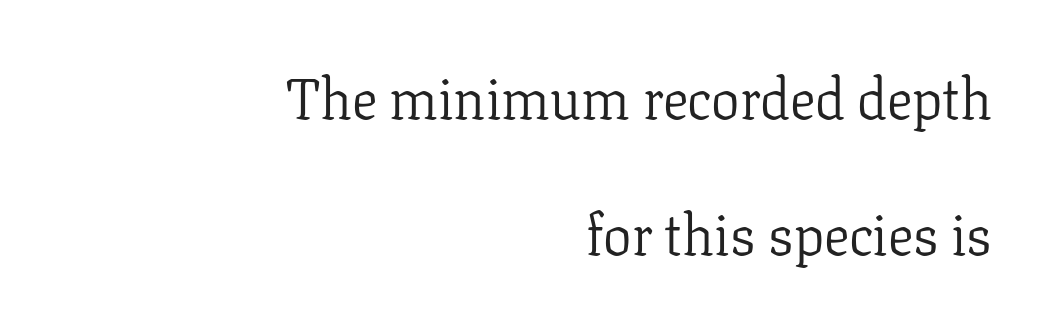
Typographically, this falls in the serif category. The zone under the glyphs is completely vacant. Airy leading. Vertical strokes here are truly vertical. Caption: face not bold, strokes unweighted.
